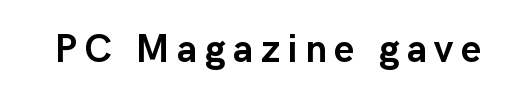
Q: Is the text bold? A: Yes.
Q: Is the text italic (slanted)? A: No, it is upright.
Q: Is the typeface a serif or a sans-serif typeface? A: Sans-serif.
Q: Is the text underlined? A: No.
Q: Width (condensed, normal, or wide)? A: Normal.
Q: Stroke contrast? A: Low.
Q: x-height? A: Medium.
Q: Monospaced? A: No.
